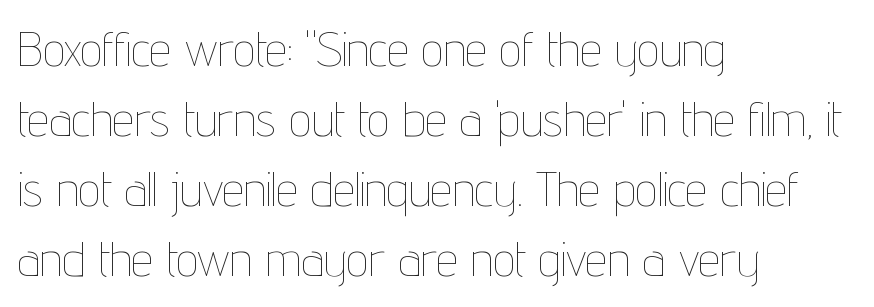
Q: Is the text bold? A: No.
Q: Is the text italic (slanted)? A: No, it is upright.
Q: Is the text underlined? A: No.
Q: How is the paragraph aligned? A: Left-aligned.
Q: Is the spacing between letters normal or unusually wide? A: Normal.
Q: Is the spacing between lines tight, normal or loose? A: Normal.
Q: Width (condensed, normal, or wide)? A: Condensed.
Q: Stroke contrast? A: Low.
Q: x-height? A: Medium.
Q: Monospaced? A: No.
